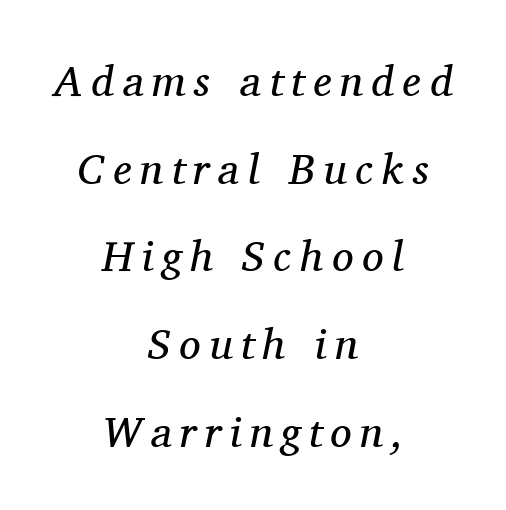
The rendering uses natural spacing where letterforms have individual widths. The glyphs in this specimen are seriffed. Descenders are the only things crossing below the line. The letters are spread apart with noticeably loose tracking.
